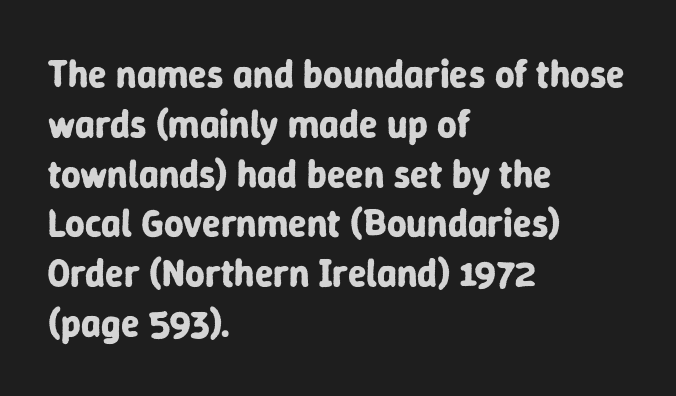
The designer left line spacing at the default. Compared with typical body copy, the letter spacing here is the same. Notice how the passage keeps a crisp vertical edge on the left only. Typesetter's note: full bold, strokes at maximum text heaviness. These lines are rendered in a variable-pitch font. The font's upright variant was chosen for this text.
